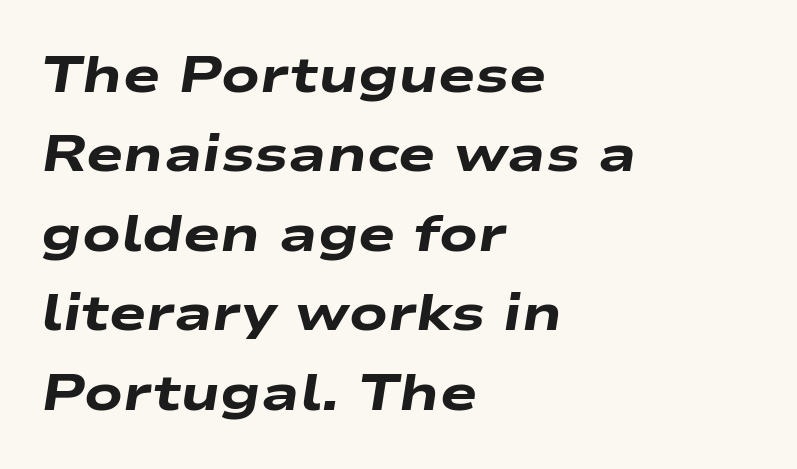
The image shows 50 px heavy, wide type, italic (leaning right); set left-aligned, normal line spacing (1.59x), normal letter spacing, not underlined; low stroke contrast and a medium x-height.
